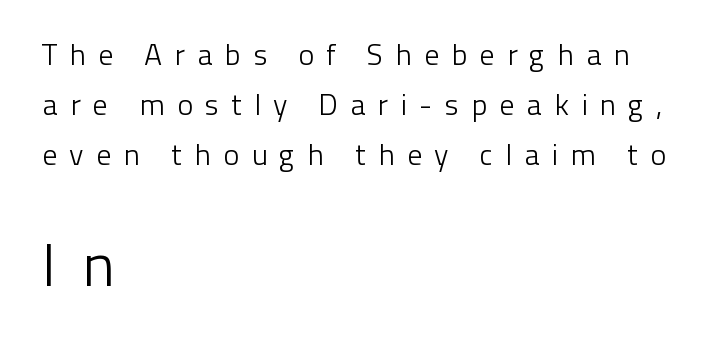
The image shows 61 px light sans-serif type, upright; set left-aligned, normal line spacing (1.66x), unusually wide letter spacing (+0.4 em), not underlined; the second (bottom) block is 2.03x larger; low stroke contrast and a medium x-height.
